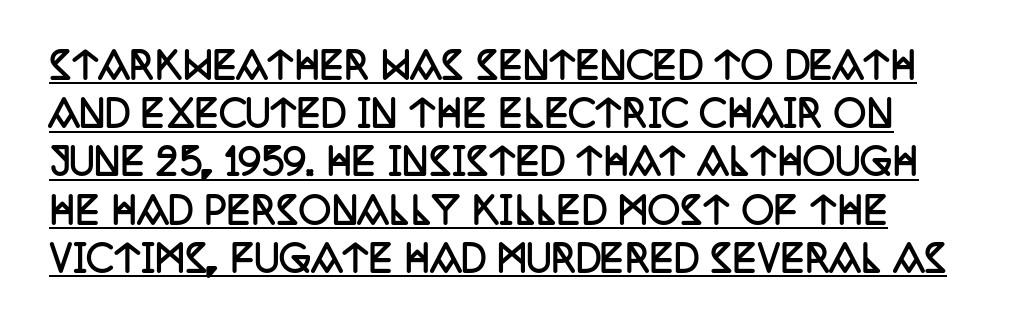
Q: Is the text bold? A: Yes.
Q: Is the text italic (slanted)? A: No, it is upright.
Q: Is the typeface a serif or a sans-serif typeface? A: Serif.
Q: Is the text underlined? A: Yes.
Q: Is the spacing between letters normal or unusually wide? A: Normal.
Q: Is the spacing between lines tight, normal or loose? A: Normal.
Q: Width (condensed, normal, or wide)? A: Condensed.
Q: Stroke contrast? A: Low.
Q: x-height? A: Large.
Q: Monospaced? A: No.
